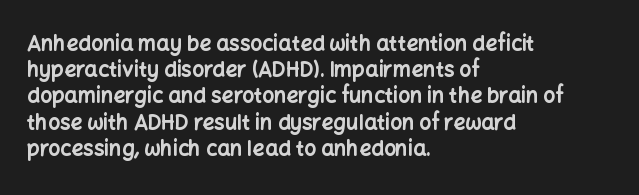
Does the weight exceed regular? Yes, all the way to bold. A typesetter would mark this as roman, not italic. The glyphs are unaccompanied by any horizontal stroke below them. Interline gaps are of average width in this sample. The horizontal fit of the characters is conventional and even.
